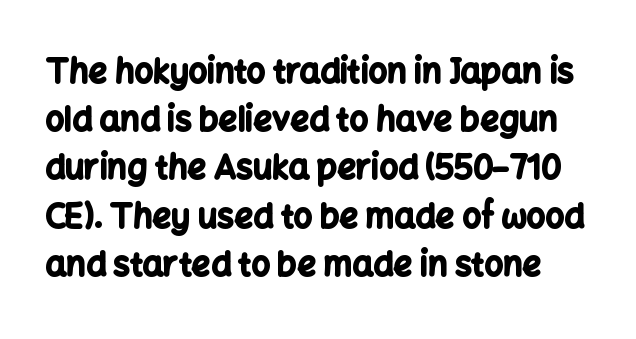
Q: Is the text bold? A: Yes.
Q: Is the text italic (slanted)? A: No, it is upright.
Q: Is the typeface a serif or a sans-serif typeface? A: Sans-serif.
Q: Is the text underlined? A: No.
Q: Is the spacing between letters normal or unusually wide? A: Normal.
Q: Is the spacing between lines tight, normal or loose? A: Normal.
Q: Width (condensed, normal, or wide)? A: Normal.
Q: Stroke contrast? A: Low.
Q: x-height? A: Medium.
Q: Monospaced? A: No.
